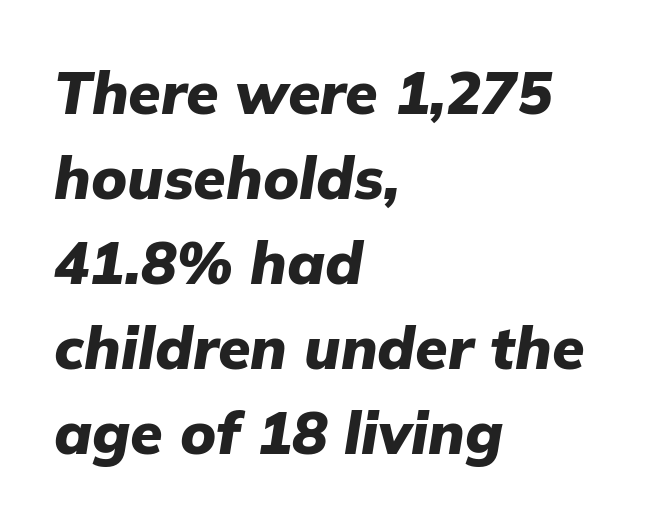
Every row of glyphs begins at an identical x-position on the left. Words appear dense and cohesive because spacing is normal. Summary of vertical rhythm: regular, with standard interline spacing. The letters are bold, with thick, heavy strokes.
